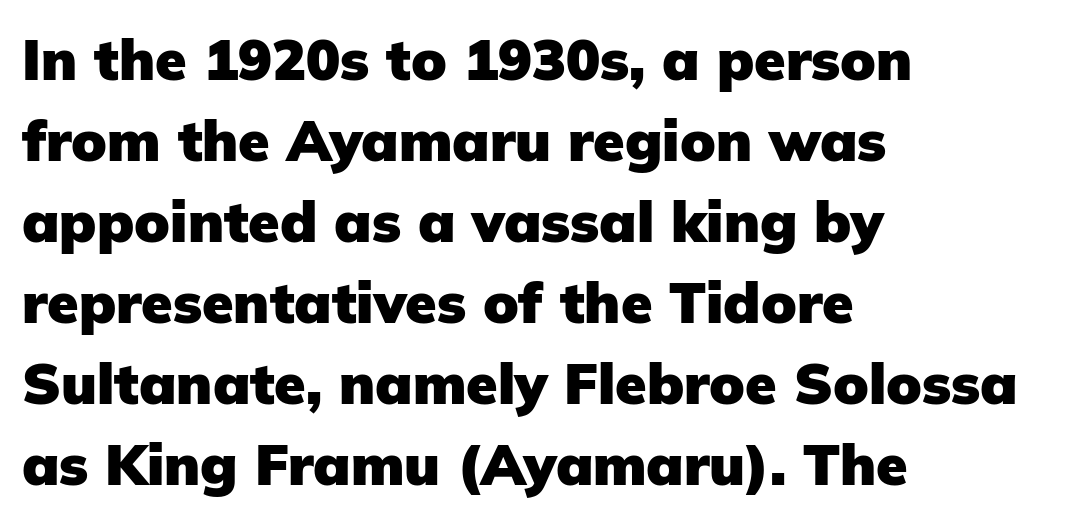
Here the designer chose a conventional face with non-uniform glyph widths. You'd pick this weight for a headline — it's a proper bold. Which margin do the lines hug? The left one — the right edge is uneven. Inter-character spacing is left at the font's built-in metrics. In terms of leading, this rendering sits right in the middle.
